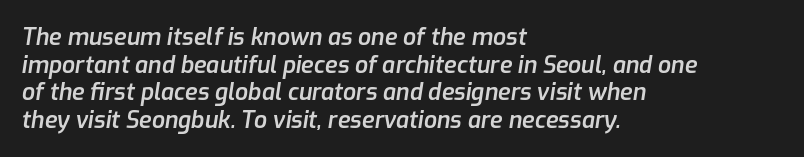
These lines are set flush left with a ragged right edge. The zone under the glyphs is completely vacant. Stroke thickness is moderately raised; the sample reads as semibold. Emphasis-style slanted type is in use.
